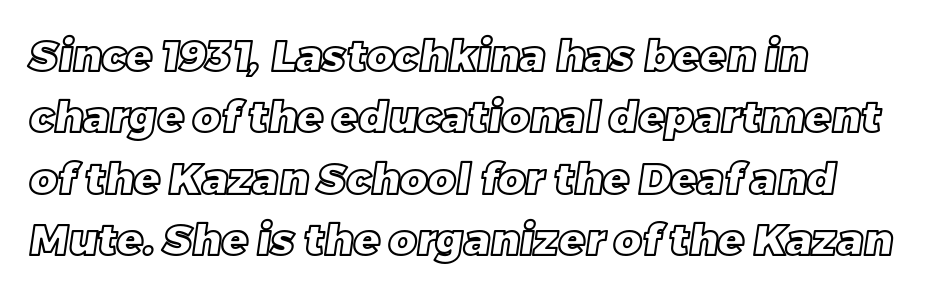
The image shows 43 px text type; set left-aligned, normal line spacing (1.43x), normal letter spacing, not underlined; a large x-height.
